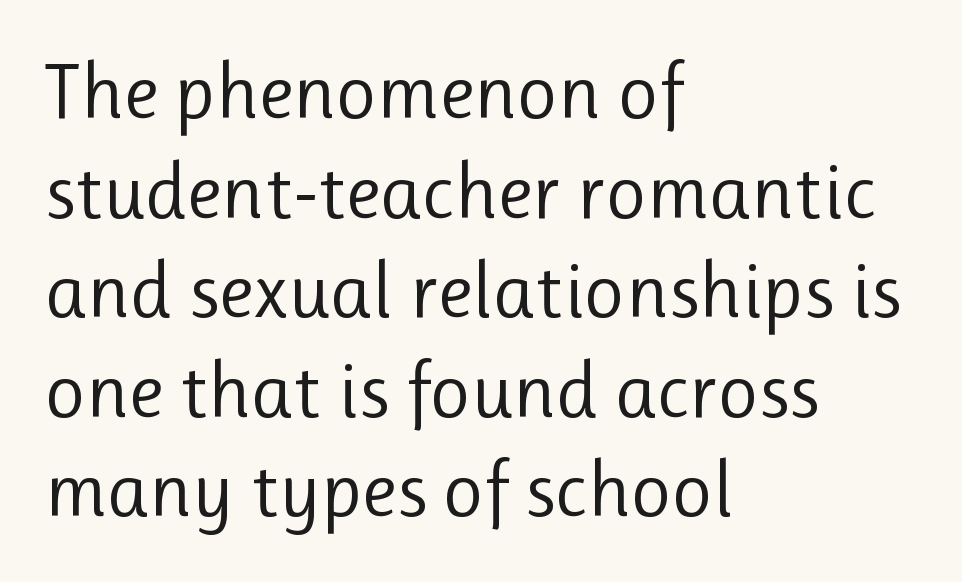
The image shows 79 px regular-weight sans-serif type, upright; set left-aligned, normal line spacing (1.26x), normal letter spacing, not underlined; low stroke contrast and a medium x-height.
